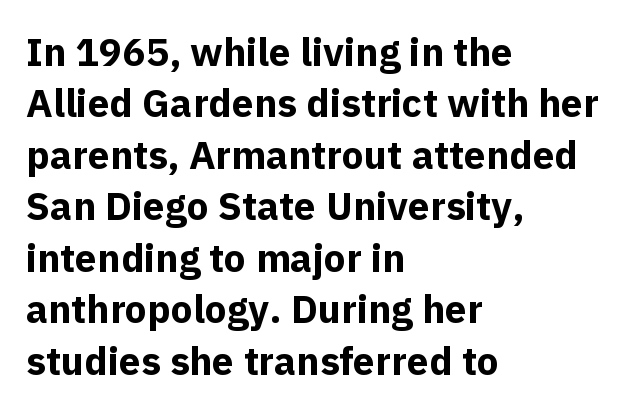
The image shows 39 px bold sans-serif type, upright; set left-aligned, normal line spacing (1.32x), normal letter spacing, not underlined; a medium x-height.
